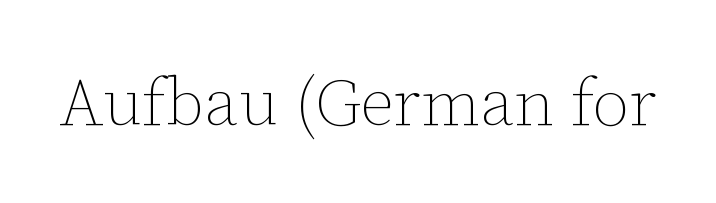
Q: Is the text bold? A: No.
Q: Is the text italic (slanted)? A: No, it is upright.
Q: Is the text underlined? A: No.
Q: Is the spacing between letters normal or unusually wide? A: Normal.
Q: Width (condensed, normal, or wide)? A: Normal.
Q: Stroke contrast? A: Low.
Q: x-height? A: Medium.
Q: Monospaced? A: No.
